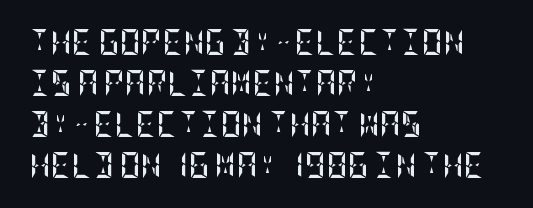
{"italic": "no", "bold": "yes", "underline": "no", "align": "left", "line_spacing": "normal", "line_spacing_ratio": 1.58, "letter_spacing": "normal", "letter_spacing_em": 0.0, "glyph_px": 26}
